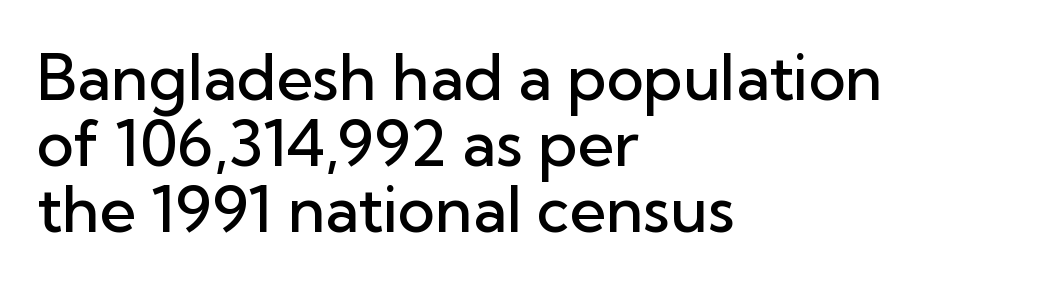
The image shows 63 px semibold sans-serif type, upright; set left-aligned, tight line spacing (1.05x), normal letter spacing, not underlined; low stroke contrast and a medium x-height.
